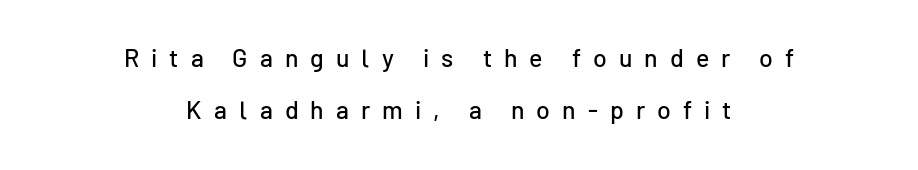
The type sits square on the baseline with zero lean. The string is rendered with underlining switched off. The passage is arranged like a title page — every line centered. Someone cranked the tracking dial way up on this one.
